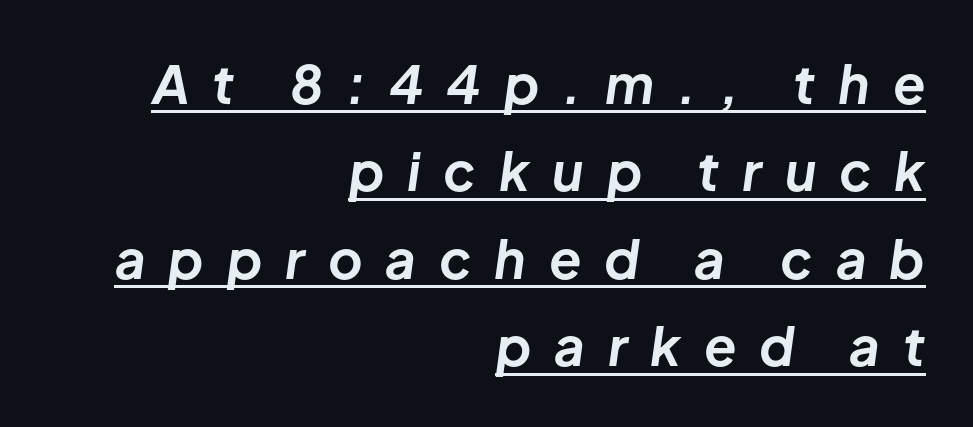
Here the glyphs are tracked loosely, breaking word shapes into spaced letters. The line-height multiplier appears to be the usual default. This sample has the flowing, uneven cadence of proportional lettering. Underline: present. Every letter is thick-stroked: bold, no question. The font's italic variant was chosen for this text.
